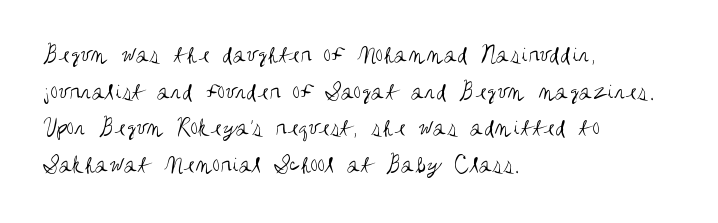
Weight: in the light-to-regular range. In CSS terms this would be text-align: left. Each new line begins a customary step beneath the previous one. Characters follow at the spacing the type designer built in.
